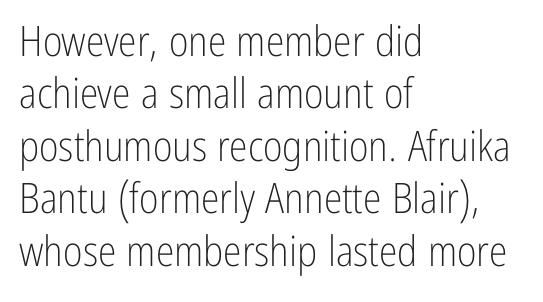
The image shows 42 px light, condensed sans-serif type, upright; set left-aligned, normal line spacing (1.25x), normal letter spacing, not underlined; low stroke contrast and a medium x-height.
